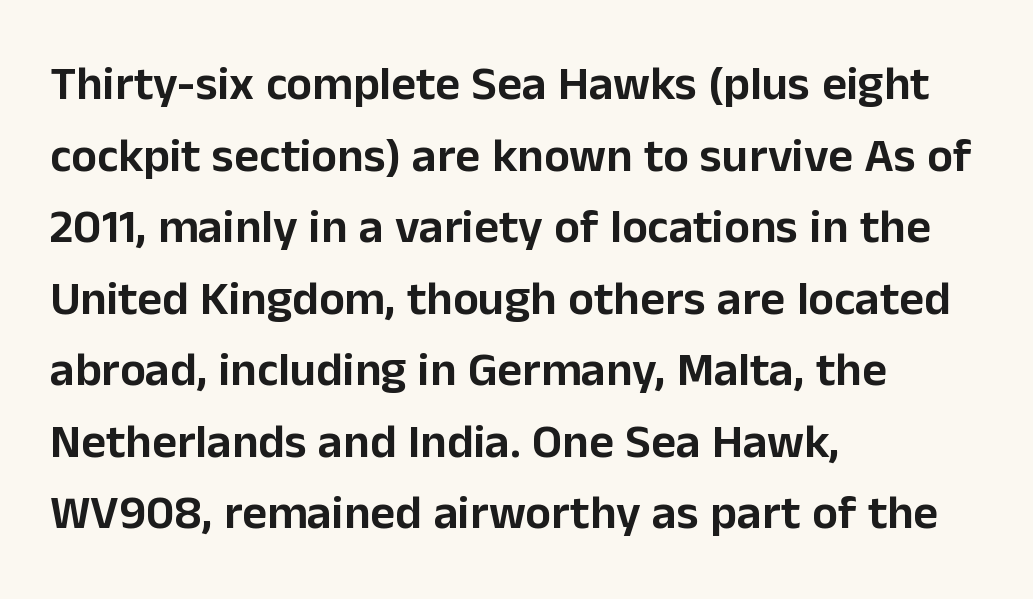
Q: Is the text italic (slanted)? A: No, it is upright.
Q: Is the typeface a serif or a sans-serif typeface? A: Sans-serif.
Q: Is the text underlined? A: No.
Q: How is the paragraph aligned? A: Left-aligned.
Q: Is the spacing between letters normal or unusually wide? A: Normal.
Q: Is the spacing between lines tight, normal or loose? A: Normal.
Q: Width (condensed, normal, or wide)? A: Normal.
Q: Stroke contrast? A: Low.
Q: x-height? A: Medium.
Q: Monospaced? A: No.
